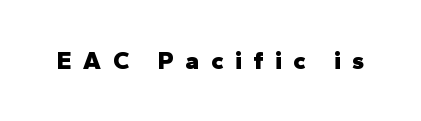
Does the lettering tilt? It doesn't — this is upright. Underline: absent. Heavy-handed strokes throughout: this text is bold. A typesetter would call this heavily tracked-out type.
